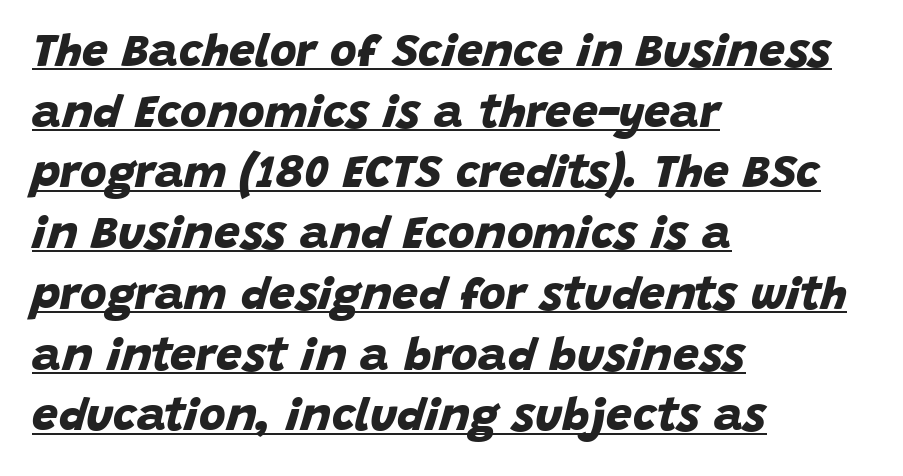
Q: Is the text bold? A: Yes.
Q: Is the typeface a serif or a sans-serif typeface? A: Sans-serif.
Q: Is the text underlined? A: Yes.
Q: How is the paragraph aligned? A: Left-aligned.
Q: Is the spacing between letters normal or unusually wide? A: Normal.
Q: Is the spacing between lines tight, normal or loose? A: Normal.
Q: Width (condensed, normal, or wide)? A: Normal.
Q: Stroke contrast? A: Low.
Q: x-height? A: Large.
Q: Monospaced? A: No.
